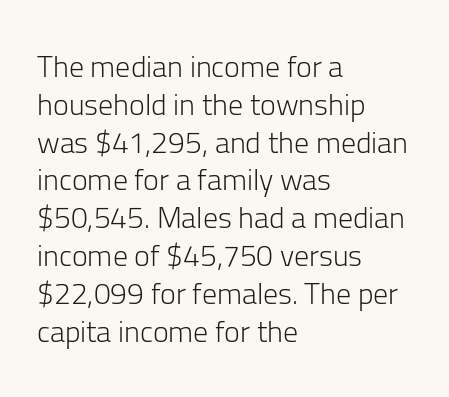
{"serif": "no", "italic": "no", "bold": "no", "weight": "light", "width": "normal", "stroke_contrast": "low", "x_height": "medium", "monospaced": "no", "underline": "no", "align": "left", "line_spacing": "normal", "line_spacing_ratio": 1.26, "letter_spacing": "normal", "letter_spacing_em": 0.0, "glyph_px": 30}
